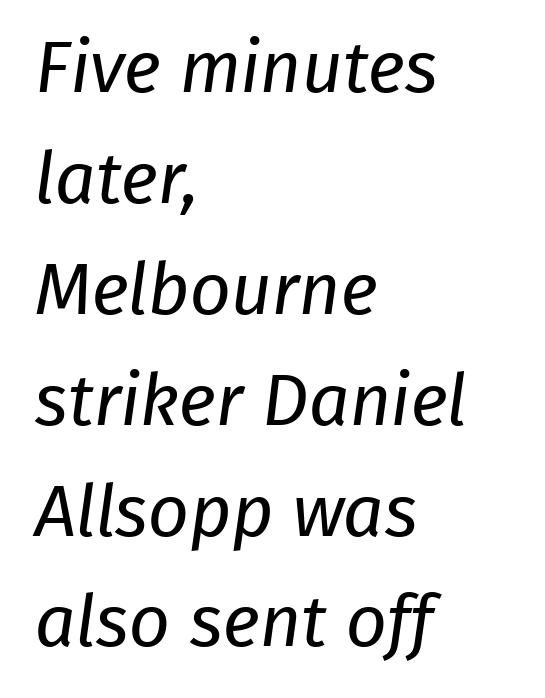
Q: Is the text bold? A: No.
Q: Is the typeface a serif or a sans-serif typeface? A: Sans-serif.
Q: Is the text underlined? A: No.
Q: How is the paragraph aligned? A: Left-aligned.
Q: Is the spacing between letters normal or unusually wide? A: Normal.
Q: Is the spacing between lines tight, normal or loose? A: Normal.
Q: Width (condensed, normal, or wide)? A: Normal.
Q: Stroke contrast? A: Low.
Q: x-height? A: Medium.
Q: Monospaced? A: No.
